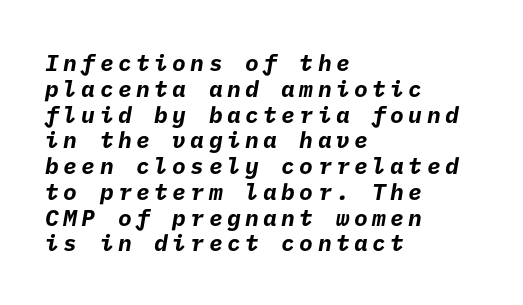
Q: Is the text bold? A: Yes.
Q: Is the text underlined? A: No.
Q: How is the paragraph aligned? A: Left-aligned.
Q: Is the spacing between lines tight, normal or loose? A: Tight.
